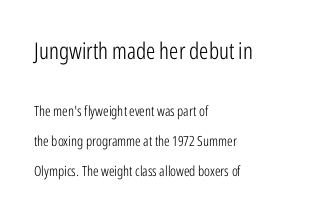
Nothing heavy about these letters — not bold at all. The letters stand straight up with perfectly vertical stems. The initial chunk of copy outweighs the following chunk in type size. A clean baseline with only descenders dipping below it. Does the copy run flush right? No — it runs flush left. Airy leading.
